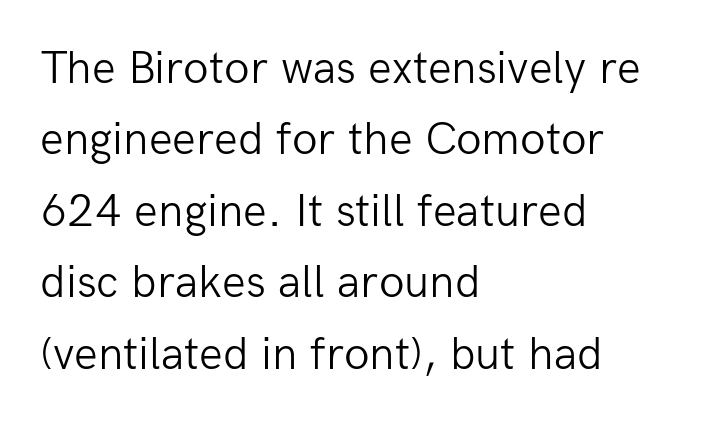
Q: Is the text bold? A: No.
Q: Is the text italic (slanted)? A: No, it is upright.
Q: Is the typeface a serif or a sans-serif typeface? A: Sans-serif.
Q: Is the text underlined? A: No.
Q: How is the paragraph aligned? A: Left-aligned.
Q: Is the spacing between letters normal or unusually wide? A: Normal.
Q: Is the spacing between lines tight, normal or loose? A: Normal.
Q: Width (condensed, normal, or wide)? A: Normal.
Q: Stroke contrast? A: Low.
Q: x-height? A: Medium.
Q: Monospaced? A: No.
